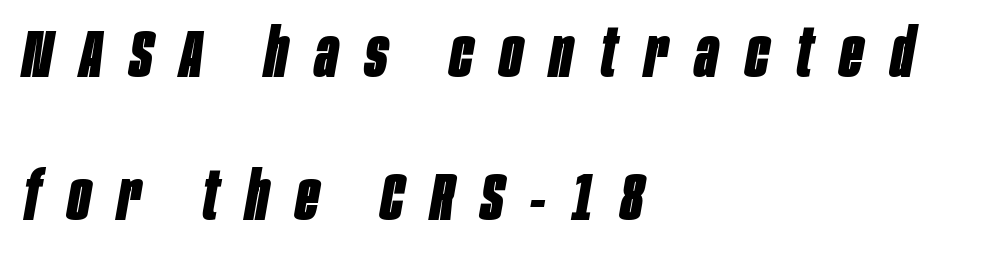
{"italic": "yes", "lean": "right", "slant_degrees": 10, "bold": "yes", "weight": "bold", "width": "condensed", "stroke_contrast": "low", "x_height": "large", "monospaced": "no", "underline": "no", "align": "left", "line_spacing": "loose", "line_spacing_ratio": 2.14, "letter_spacing": "wide", "letter_spacing_em": 0.41, "glyph_px": 67}
